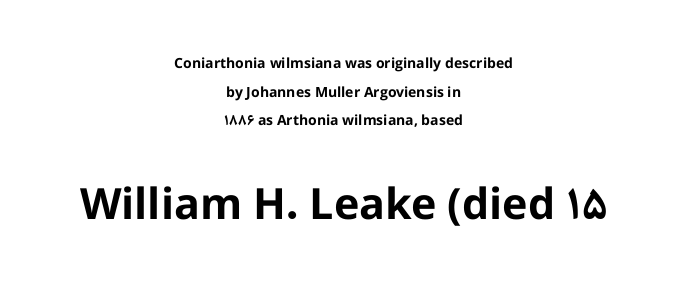
Q: Is the text bold? A: Yes.
Q: Is the text italic (slanted)? A: No, it is upright.
Q: Is the typeface a serif or a sans-serif typeface? A: Sans-serif.
Q: Is the text underlined? A: No.
Q: How is the paragraph aligned? A: Centered.
Q: Is the spacing between letters normal or unusually wide? A: Normal.
Q: Is the spacing between lines tight, normal or loose? A: Loose.
Q: Which block of text is set in a larger size, the first (top) or the second (bottom)? A: The second (bottom) one.
Q: Width (condensed, normal, or wide)? A: Normal.
Q: Stroke contrast? A: Low.
Q: x-height? A: Medium.
Q: Monospaced? A: No.
